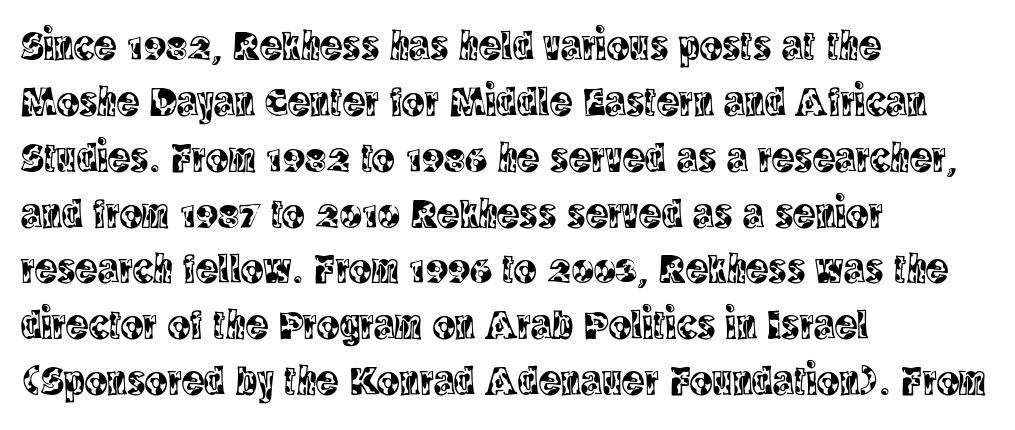
Character widths vary here, with narrow letters taking less room than wide ones. Successive baselines arrive at the customary interval. This sample uses a serif face. The words here are not underlined.
